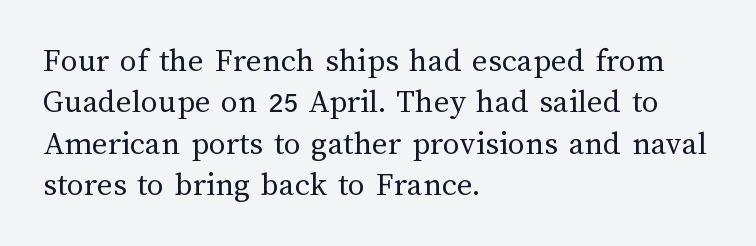
{"italic": "no", "bold": "no", "weight": "regular", "width": "normal", "stroke_contrast": "medium", "x_height": "medium", "monospaced": "no", "underline": "no", "align": "left", "line_spacing_ratio": 1.22, "letter_spacing": "normal", "letter_spacing_em": 0.0, "glyph_px": 34}
